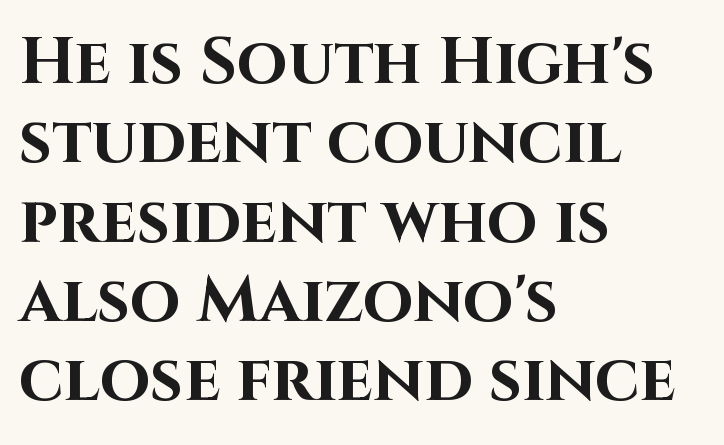
You'd pick this weight for a headline — it's a proper bold. Nobody drew a line under any word here. These lines were composed using upright roman letters. Does the copy run flush right? No — it runs flush left. A typesetter would call this zero additional tracking. Character widths vary here, with narrow letters taking less room than wide ones.
